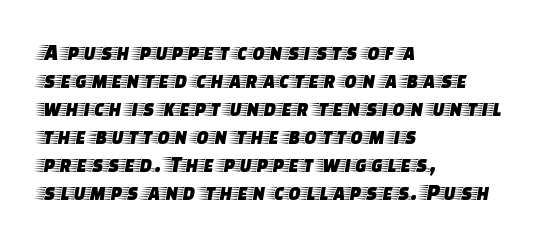
The image shows 23 px text type; set left-aligned, line spacing 1.22x, normal letter spacing, not underlined.
